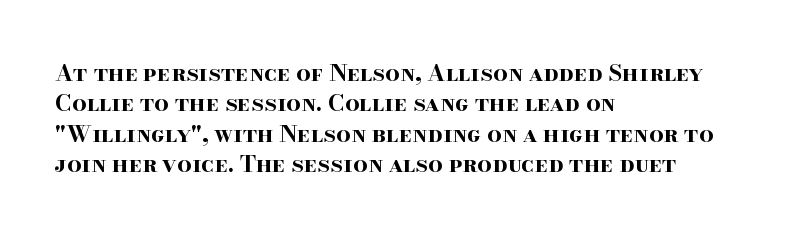
The image shows 23 px bold type, upright; set left-aligned, normal line spacing (1.32x), normal letter spacing, not underlined.
